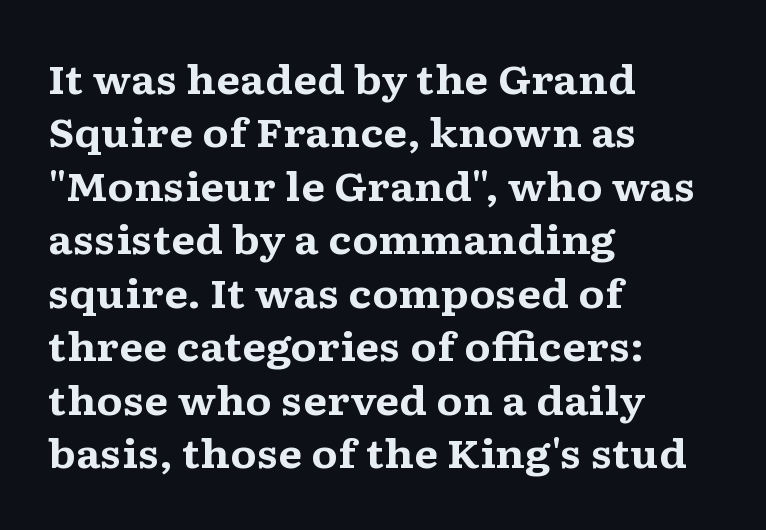
Is the type bold? Yes — the strokes are clearly thick and heavy. A clean baseline with only descenders dipping below it. The type sits square on the baseline with zero lean. Spacing between characters is what you'd get straight out of the box. If you measured baseline to baseline, you'd find a middling distance.
